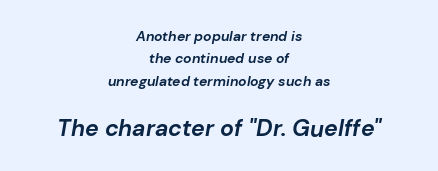
The image shows 23 px bold type, italic (leaning right); set centered, normal line spacing (1.6x), normal letter spacing, not underlined; the second (bottom) block is 1.64x larger.
